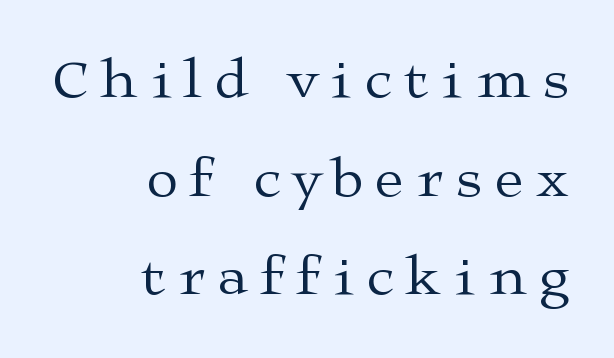
The image shows 57 px regular-weight, wide serif type, upright; set right-aligned, line spacing 1.73x, unusually wide letter spacing (+0.23 em), not underlined; medium stroke contrast and a medium x-height.
